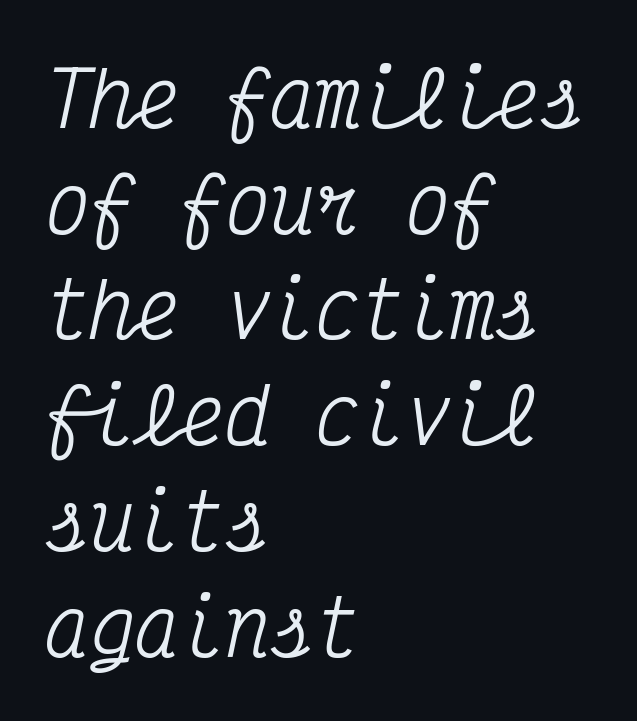
Has an underline been added? It has not. Do the characters align in a grid? Yes, the font is monospaced. The paragraph has a hard left edge and a soft right edge. The text was rendered using a seriffed face with decorative stroke endings. Is the type slanted? Yes — the strokes lean at a clear angle. Normally led — the rows are evenly, conventionally spaced.
